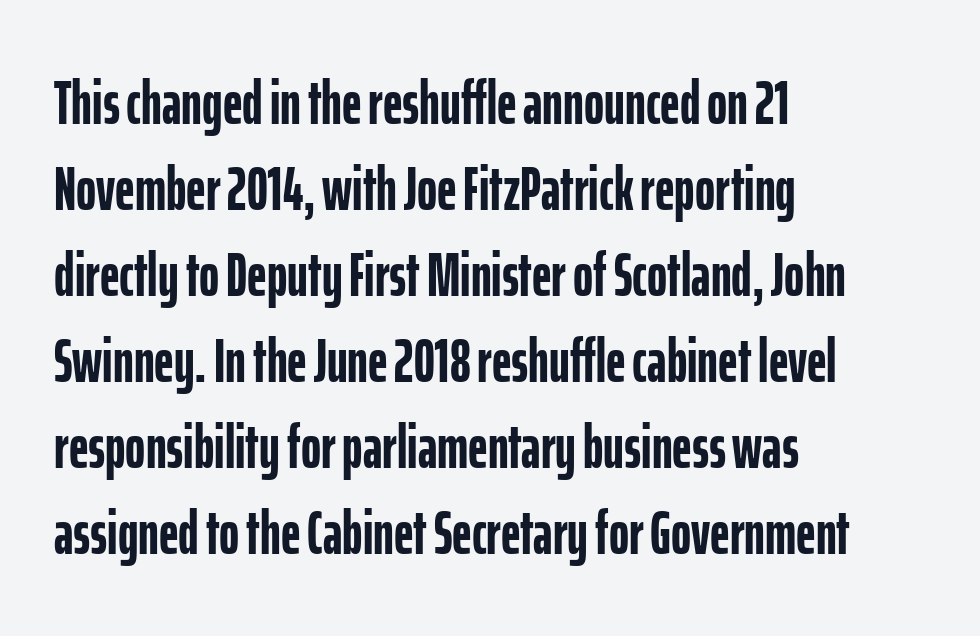
{"serif": "no", "italic": "no", "bold": "yes", "weight": "semibold", "width": "condensed", "stroke_contrast": "low", "x_height": "medium", "monospaced": "no", "underline": "no", "align": "left", "line_spacing": "normal", "line_spacing_ratio": 1.41, "letter_spacing": "normal", "letter_spacing_em": 0.0, "glyph_px": 61}
